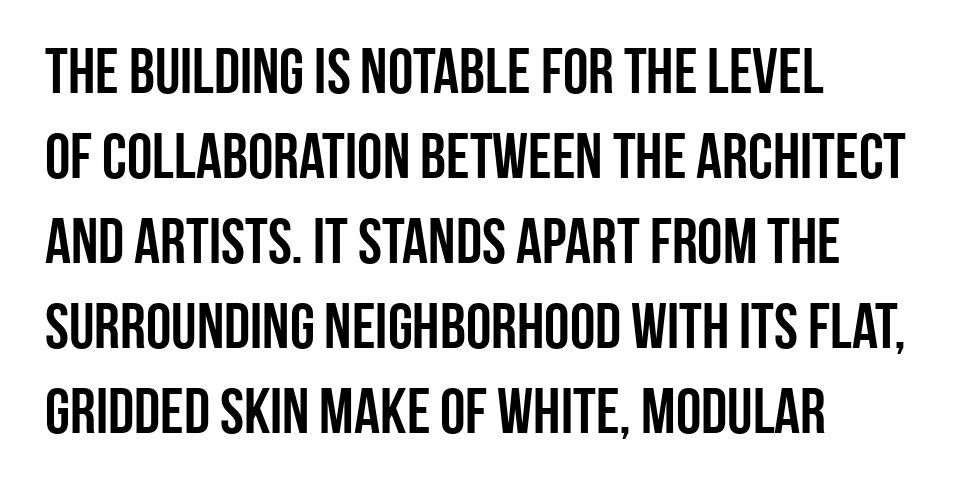
{"serif": "no", "italic": "no", "width": "condensed", "stroke_contrast": "low", "x_height": "large", "monospaced": "no", "underline": "no", "align": "left", "line_spacing": "normal", "line_spacing_ratio": 1.33, "letter_spacing": "normal", "letter_spacing_em": 0.0, "glyph_px": 64}
